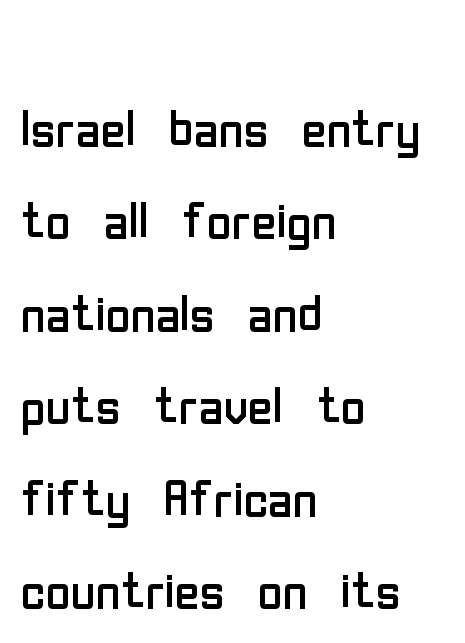
{"serif": "no", "italic": "no", "bold": "no", "weight": "regular", "width": "condensed", "stroke_contrast": "low", "x_height": "medium", "monospaced": "no", "underline": "no", "align": "left", "line_spacing": "normal", "line_spacing_ratio": 1.36, "letter_spacing": "normal", "letter_spacing_em": 0.0, "glyph_px": 68}
